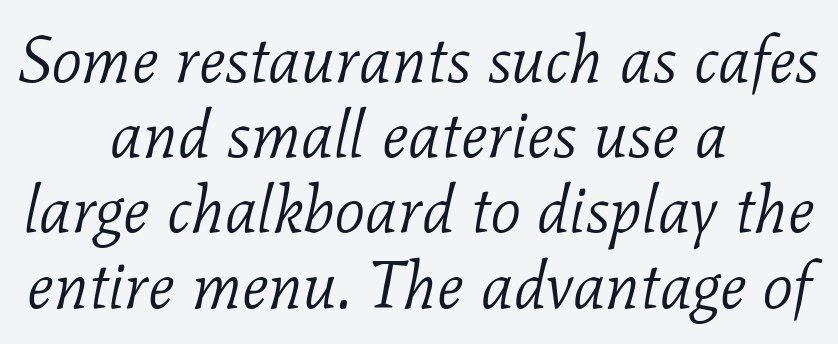
{"serif": "yes", "italic": "yes", "lean": "right", "slant_degrees": 11, "bold": "no", "weight": "light", "width": "normal", "stroke_contrast": "low", "x_height": "medium", "monospaced": "no", "underline": "no", "align": "center", "line_spacing": "tight", "line_spacing_ratio": 1.14, "letter_spacing": "normal", "letter_spacing_em": 0.0, "glyph_px": 66}
